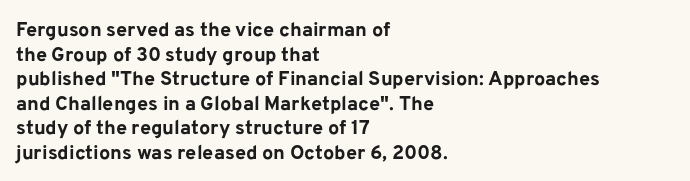
{"italic": "no", "bold": "yes", "underline": "no", "align": "left", "line_spacing_ratio": 1.23, "letter_spacing": "normal", "letter_spacing_em": 0.0, "glyph_px": 20}
